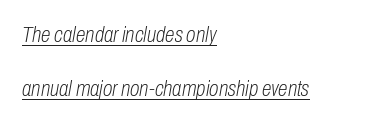
Caption: multi-line text, flush left, ragged right. Compared with a typical body face, this is equally light or lighter still. The type is set solid horizontally, with unmodified tracking. Every character sits at an angle, as italics do. The rendering uses the underline text-decoration. These lines stand farther apart than default settings would place them.
